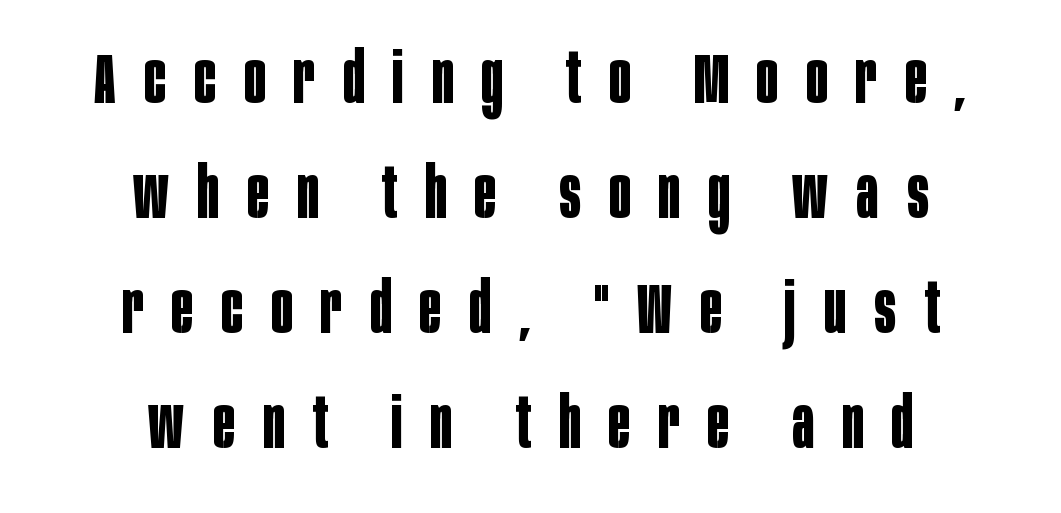
Q: Is the text bold? A: Yes.
Q: Is the text italic (slanted)? A: No, it is upright.
Q: Is the typeface a serif or a sans-serif typeface? A: Sans-serif.
Q: Is the text underlined? A: No.
Q: How is the paragraph aligned? A: Centered.
Q: Is the spacing between letters normal or unusually wide? A: Unusually wide.
Q: Is the spacing between lines tight, normal or loose? A: Normal.
Q: Width (condensed, normal, or wide)? A: Condensed.
Q: Stroke contrast? A: Low.
Q: x-height? A: Large.
Q: Monospaced? A: No.
